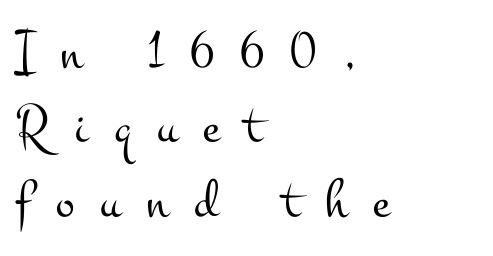
{"serif": "yes", "bold": "no", "weight": "light", "width": "wide", "stroke_contrast": "medium", "x_height": "small", "monospaced": "no", "underline": "no", "align": "left", "line_spacing": "normal", "line_spacing_ratio": 1.33, "letter_spacing": "wide", "letter_spacing_em": 0.46, "glyph_px": 56}
